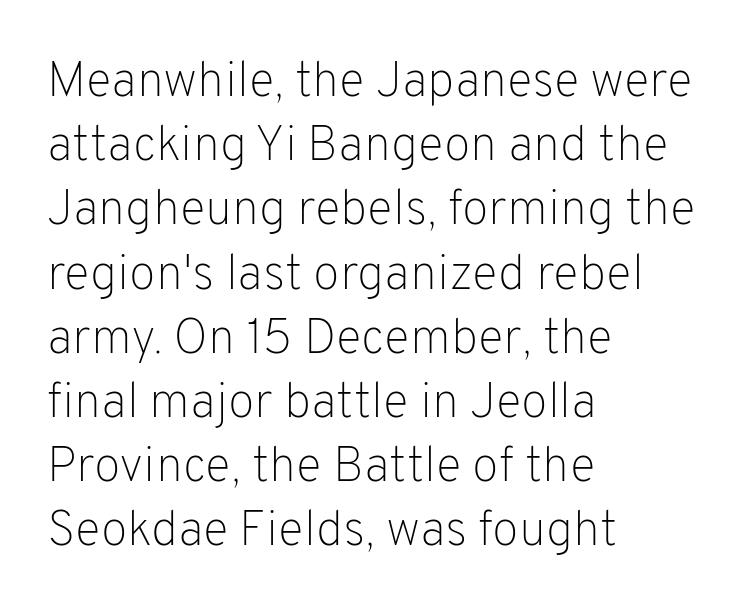
Stroke terminals: plain, sans-serif. Designer's note — italics off, roman on. Heft: none added — not bold. A typesetter would call this proportional, since set widths differ per character. The compositor pushed each line to the left boundary.
